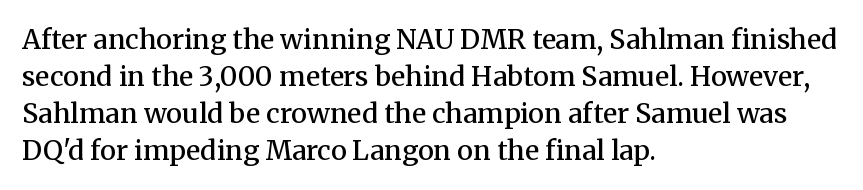
Q: Is the text bold? A: Semi-bold.
Q: Is the text italic (slanted)? A: No, it is upright.
Q: Is the text underlined? A: No.
Q: How is the paragraph aligned? A: Left-aligned.
Q: Is the spacing between letters normal or unusually wide? A: Normal.
Q: Is the spacing between lines tight, normal or loose? A: Normal.
